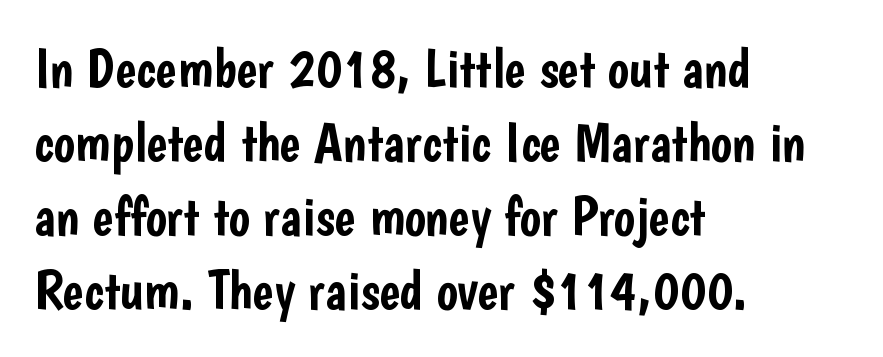
The passage shown is typeset with a sans-serif family. Tracking value appears to be zero — textbook default spacing. A student would call this left alignment; a typographer would say flush left, rag right. Every stem runs plumb, perpendicular to the baseline. What's the leading like? Ordinary, nothing unusual.
